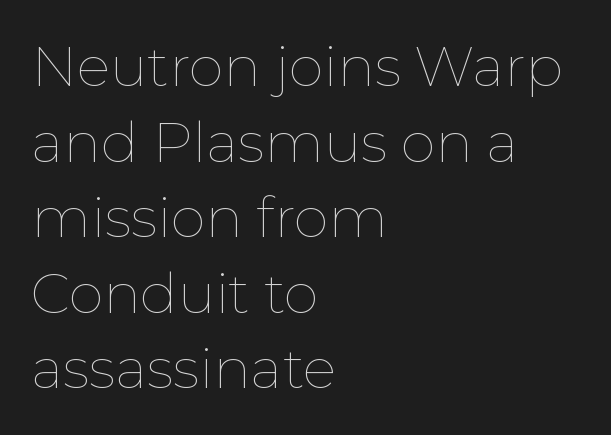
Q: Is the text bold? A: No.
Q: Is the text italic (slanted)? A: No, it is upright.
Q: Is the text underlined? A: No.
Q: How is the paragraph aligned? A: Left-aligned.
Q: Is the spacing between letters normal or unusually wide? A: Normal.
Q: Is the spacing between lines tight, normal or loose? A: Normal.
Q: Width (condensed, normal, or wide)? A: Normal.
Q: Stroke contrast? A: Low.
Q: x-height? A: Medium.
Q: Monospaced? A: No.
